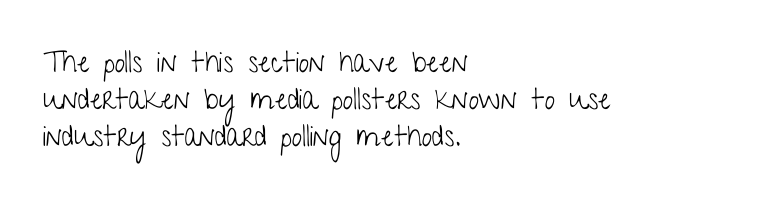
{"serif": "no", "italic": "no", "bold": "no", "weight": "light", "width": "condensed", "stroke_contrast": "low", "x_height": "medium", "monospaced": "no", "underline": "no", "align": "left", "line_spacing": "normal", "line_spacing_ratio": 1.27, "letter_spacing": "normal", "letter_spacing_em": 0.0, "glyph_px": 29}
